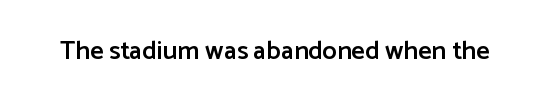
{"italic": "no", "bold": "semi", "underline": "no", "letter_spacing": "normal", "letter_spacing_em": 0.0, "glyph_px": 26}
